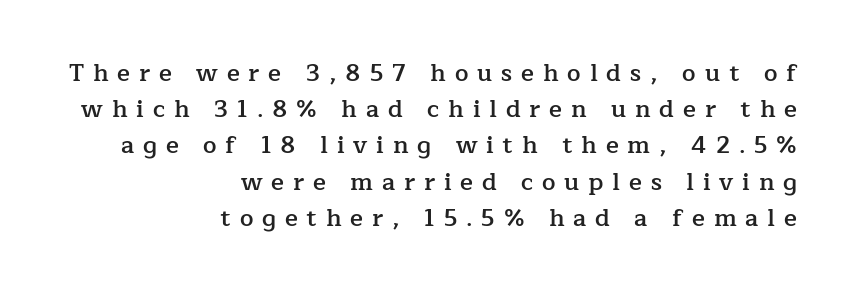
{"italic": "no", "bold": "semi", "underline": "no", "align": "right", "line_spacing": "normal", "line_spacing_ratio": 1.51, "letter_spacing": "wide", "letter_spacing_em": 0.37, "glyph_px": 24}
